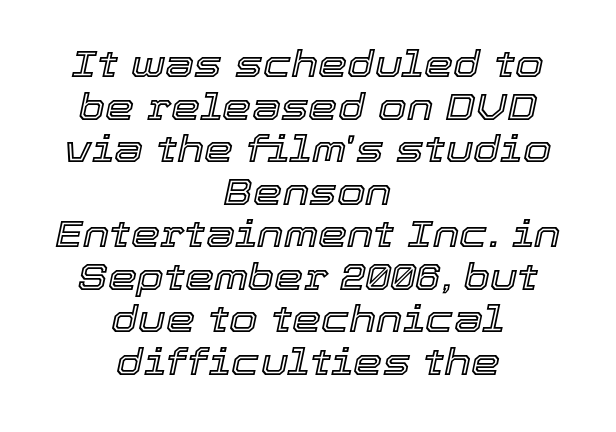
The image shows 37 px text type, italic (leaning right); set centered, tight line spacing (1.15x), normal letter spacing, not underlined; a medium x-height.
